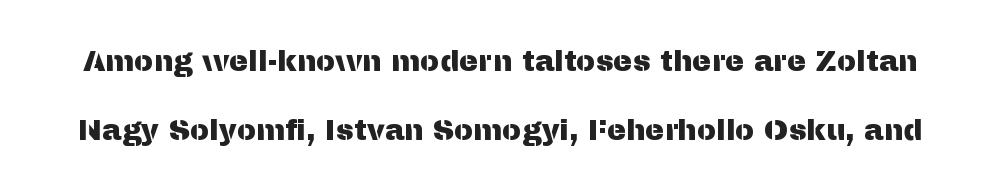
Does the lettering tilt? It doesn't — this is upright. Baseline-to-baseline distance is far greater than the letter height. This is sans-serif lettering, the kind often seen on screens and signage. Plain, unruled lines of type. Here the glyphs are tracked normally, forming tight word shapes. Here the designer chose a conventional face with non-uniform glyph widths.
